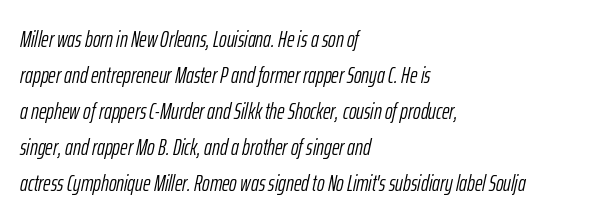
Q: Is the text bold? A: No.
Q: Is the text italic (slanted)? A: Yes, it leans right by about 12 degrees.
Q: Is the text underlined? A: No.
Q: How is the paragraph aligned? A: Left-aligned.
Q: Is the spacing between letters normal or unusually wide? A: Normal.
Q: Is the spacing between lines tight, normal or loose? A: Normal.
